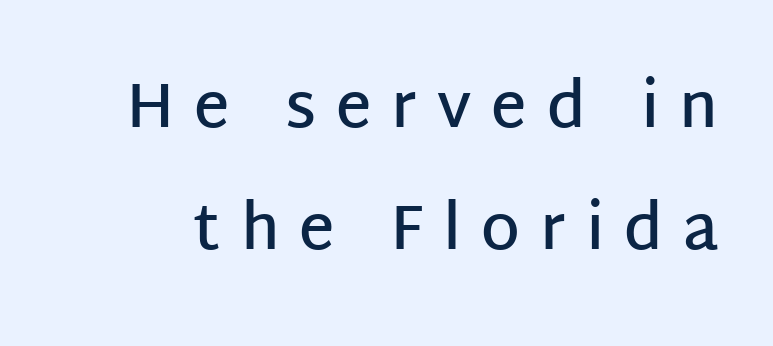
Q: Is the text bold? A: Semi-bold.
Q: Is the text italic (slanted)? A: No, it is upright.
Q: Is the typeface a serif or a sans-serif typeface? A: Sans-serif.
Q: Is the text underlined? A: No.
Q: Is the spacing between letters normal or unusually wide? A: Unusually wide.
Q: Is the spacing between lines tight, normal or loose? A: Loose.
Q: Width (condensed, normal, or wide)? A: Normal.
Q: Stroke contrast? A: Low.
Q: x-height? A: Large.
Q: Monospaced? A: No.
